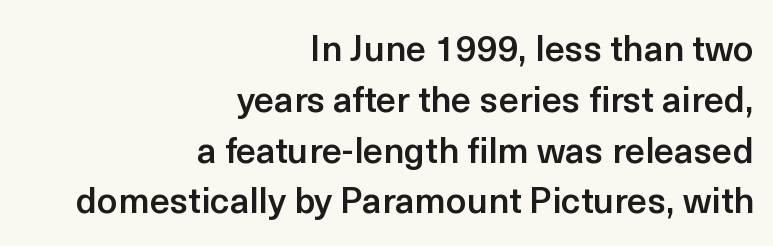
Q: Is the text bold? A: Semi-bold.
Q: Is the text italic (slanted)? A: No, it is upright.
Q: Is the typeface a serif or a sans-serif typeface? A: Sans-serif.
Q: Is the text underlined? A: No.
Q: How is the paragraph aligned? A: Right-aligned.
Q: Is the spacing between letters normal or unusually wide? A: Normal.
Q: Is the spacing between lines tight, normal or loose? A: Normal.
Q: Width (condensed, normal, or wide)? A: Normal.
Q: x-height? A: Medium.
Q: Monospaced? A: No.
